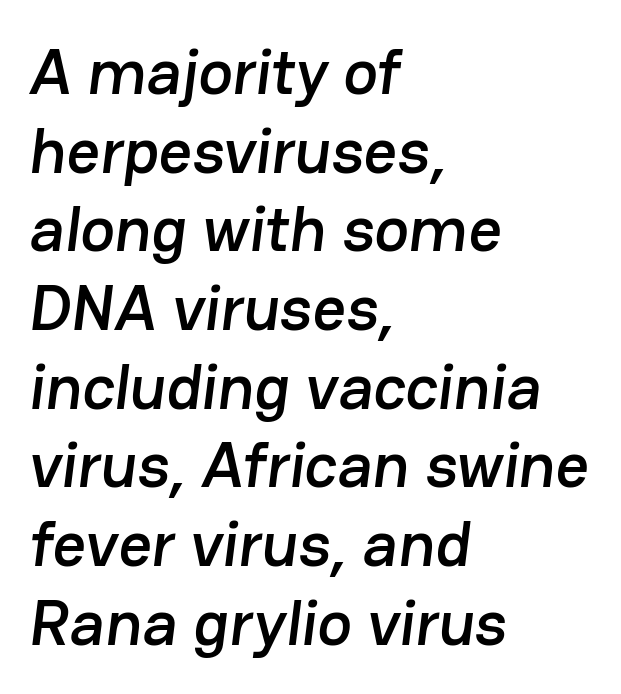
Q: Is the typeface a serif or a sans-serif typeface? A: Sans-serif.
Q: Is the text underlined? A: No.
Q: How is the paragraph aligned? A: Left-aligned.
Q: Is the spacing between letters normal or unusually wide? A: Normal.
Q: Width (condensed, normal, or wide)? A: Normal.
Q: Stroke contrast? A: Low.
Q: x-height? A: Medium.
Q: Monospaced? A: No.
